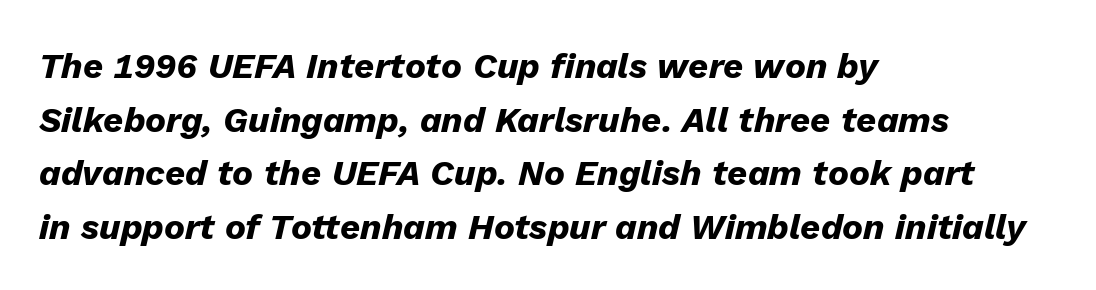
A student would call this left alignment; a typographer would say flush left, rag right. The passage shown is not underscored anywhere. Strokes here are thick enough to call this a true bold. Think of a printed novel: that variable character pitch is what you see here. Default kerning and tracking; the words read as compact shapes. Notice how the stems are inclined rather than vertical — that's the hallmark of italics.
